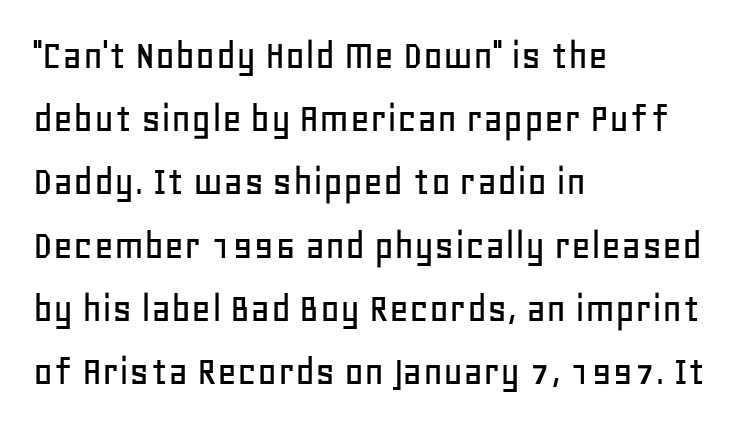
Do the characters align in a grid? No, the font is proportional. Characters follow at the spacing the type designer built in. The passage shown is not underscored anywhere. What kind of face is this? One without serifs — a sans. Upright lettering throughout.
